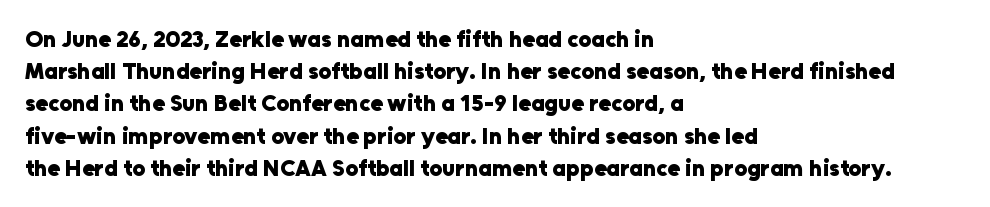
Teacher's note: observe the even left margin — that is flush-left alignment. Tracking here is standard; glyphs follow each other at the usual distance. Horizontal bands of white between lines are of average thickness. Is the type bold? Yes — the strokes are clearly thick and heavy. This is the regular roman posture of the typeface.
